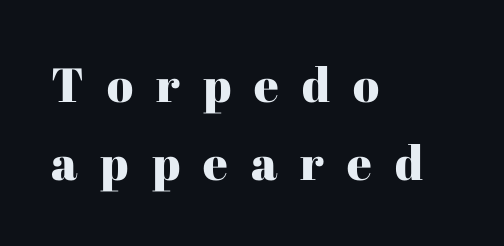
The image shows 48 px serif type, upright; set left-aligned, normal line spacing (1.63x), unusually wide letter spacing (+0.48 em), not underlined; high stroke contrast and a medium x-height.
